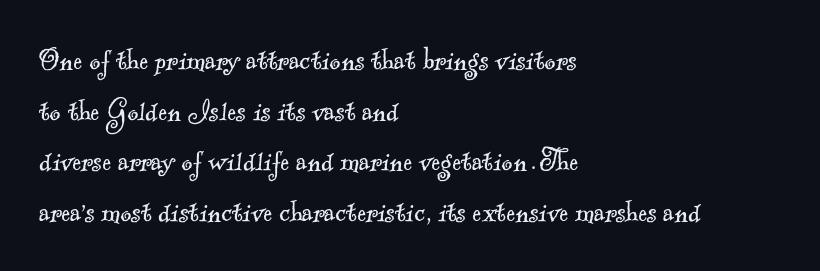
{"serif": "yes", "bold": "no", "weight": "light", "width": "normal", "x_height": "small", "monospaced": "no", "underline": "no", "align": "left", "line_spacing": "normal", "line_spacing_ratio": 1.49, "letter_spacing": "normal", "letter_spacing_em": 0.0, "glyph_px": 34}
